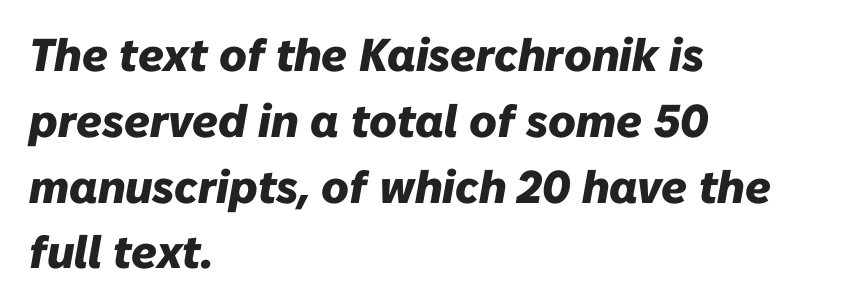
Q: Is the text bold? A: Yes.
Q: Is the text italic (slanted)? A: Yes, it leans right by about 10 degrees.
Q: Is the text underlined? A: No.
Q: How is the paragraph aligned? A: Left-aligned.
Q: Is the spacing between letters normal or unusually wide? A: Normal.
Q: Is the spacing between lines tight, normal or loose? A: Normal.
Q: Width (condensed, normal, or wide)? A: Normal.
Q: Stroke contrast? A: Low.
Q: x-height? A: Medium.
Q: Monospaced? A: No.
